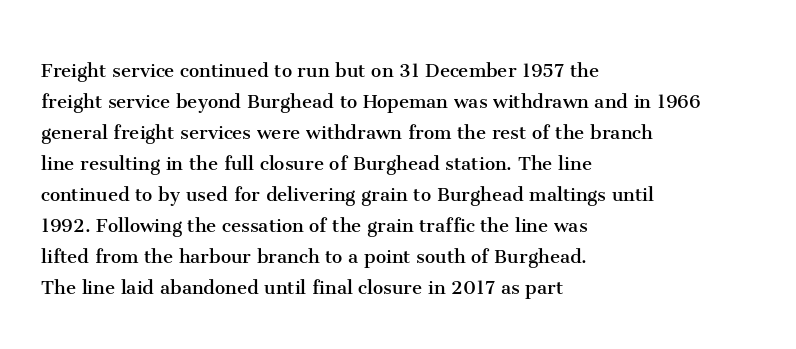
{"italic": "no", "bold": "no", "underline": "no", "align": "left", "line_spacing": "normal", "line_spacing_ratio": 1.35, "letter_spacing": "normal", "letter_spacing_em": 0.0, "glyph_px": 23}
